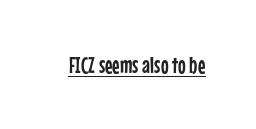
You can see a thin bar hugging the bottom of the glyphs. This rendering leaves character spacing at its baseline value. Style check: upright.
